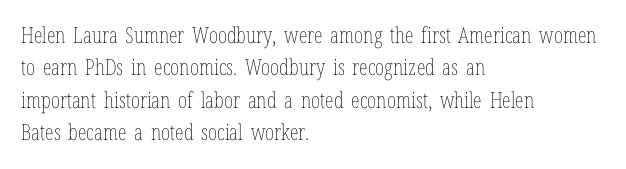
The image shows 22 px text type, upright; set left-aligned, normal line spacing (1.47x), normal letter spacing, not underlined.
